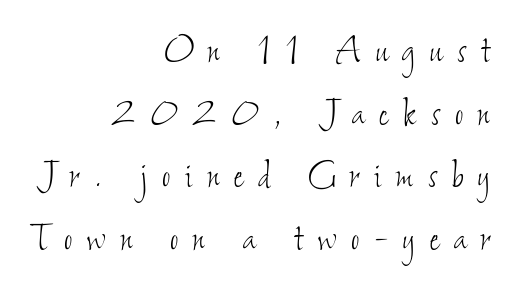
Q: Is the text bold? A: No.
Q: Is the text underlined? A: No.
Q: How is the paragraph aligned? A: Right-aligned.
Q: Is the spacing between letters normal or unusually wide? A: Unusually wide.
Q: Is the spacing between lines tight, normal or loose? A: Normal.
Q: Width (condensed, normal, or wide)? A: Condensed.
Q: Stroke contrast? A: Low.
Q: x-height? A: Small.
Q: Monospaced? A: No.
